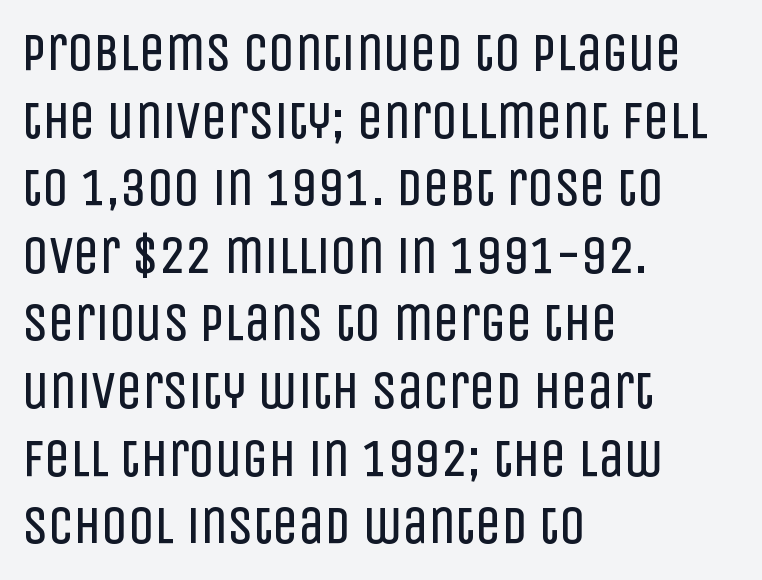
Q: Is the text bold? A: No.
Q: Is the text italic (slanted)? A: No, it is upright.
Q: Is the typeface a serif or a sans-serif typeface? A: Sans-serif.
Q: Is the text underlined? A: No.
Q: How is the paragraph aligned? A: Left-aligned.
Q: Is the spacing between letters normal or unusually wide? A: Normal.
Q: Is the spacing between lines tight, normal or loose? A: Normal.
Q: Width (condensed, normal, or wide)? A: Condensed.
Q: Stroke contrast? A: Low.
Q: x-height? A: Large.
Q: Monospaced? A: No.
